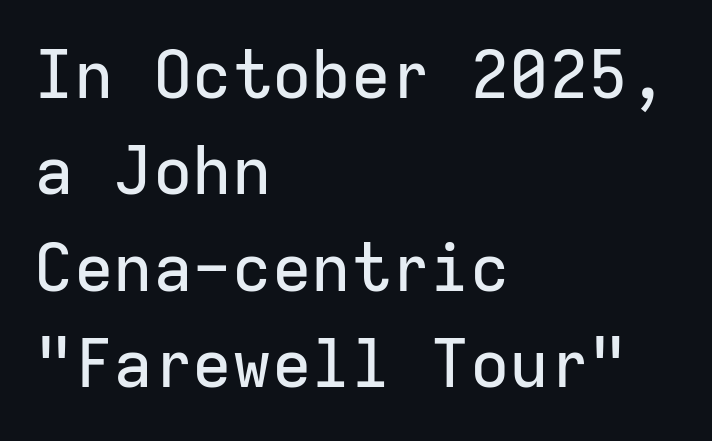
Each letter, wide or thin by design, is forced into the same width here. The vertical gap from one line to the next is medium. Here the glyphs are tracked normally, forming tight word shapes. Horizontally, the lines are justified to the leading edge only.
